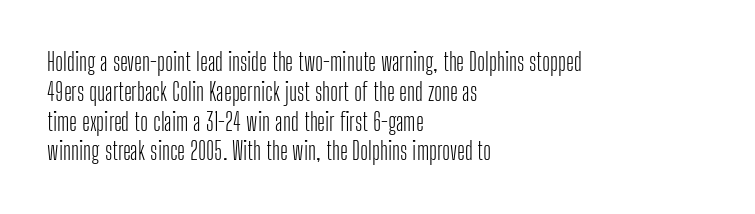
{"italic": "no", "bold": "no", "underline": "no", "align": "left", "line_spacing_ratio": 1.24, "letter_spacing": "normal", "letter_spacing_em": 0.0, "glyph_px": 24}
